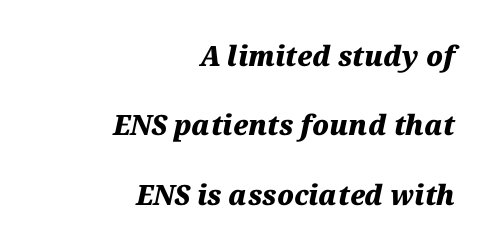
A clean baseline with only descenders dipping below it. Character widths vary here, with narrow letters taking less room than wide ones. All the whitespace from short lines collects on the left. No extra tracking has been applied to these lines. Notice the wide empty band between every row — that's loose leading.
